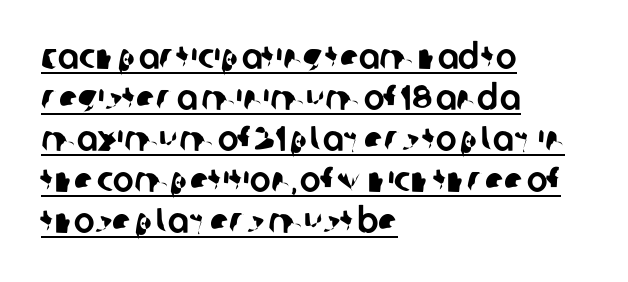
{"serif": "no", "width": "normal", "stroke_contrast": "low", "x_height": "large", "monospaced": "no", "underline": "yes", "align": "left", "line_spacing_ratio": 1.17, "letter_spacing": "normal", "letter_spacing_em": 0.0, "glyph_px": 35}
